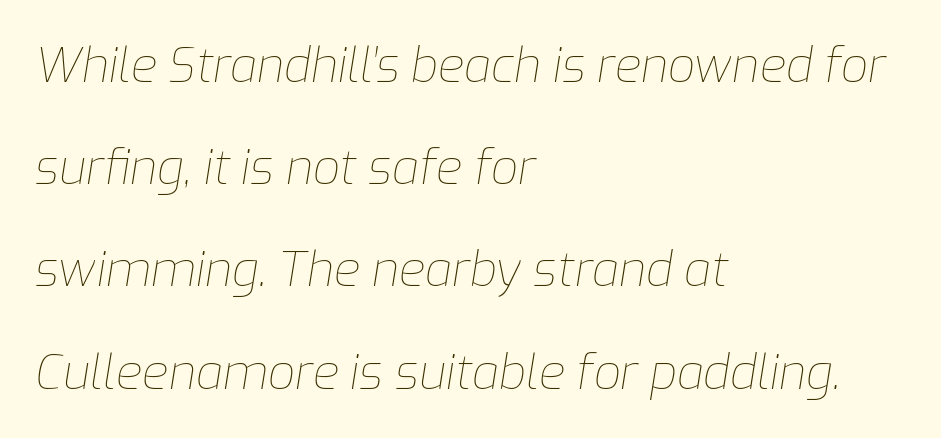
{"italic": "yes", "lean": "right", "slant_degrees": 9, "bold": "no", "weight": "thin", "width": "normal", "stroke_contrast": "low", "x_height": "medium", "monospaced": "no", "underline": "no", "align": "left", "line_spacing": "loose", "line_spacing_ratio": 2.13, "letter_spacing": "normal", "letter_spacing_em": 0.0, "glyph_px": 48}
